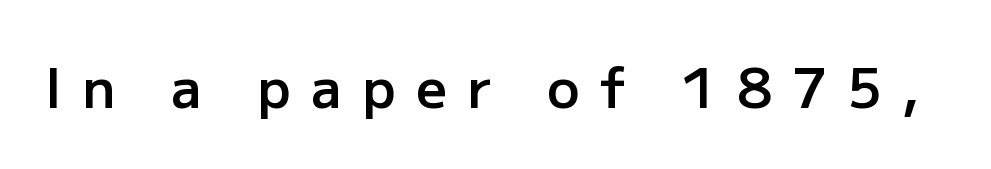
{"serif": "no", "italic": "no", "bold": "semi", "weight": "semibold", "width": "normal", "stroke_contrast": "low", "x_height": "medium", "monospaced": "no", "underline": "no", "letter_spacing": "wide", "letter_spacing_em": 0.38, "glyph_px": 54}
